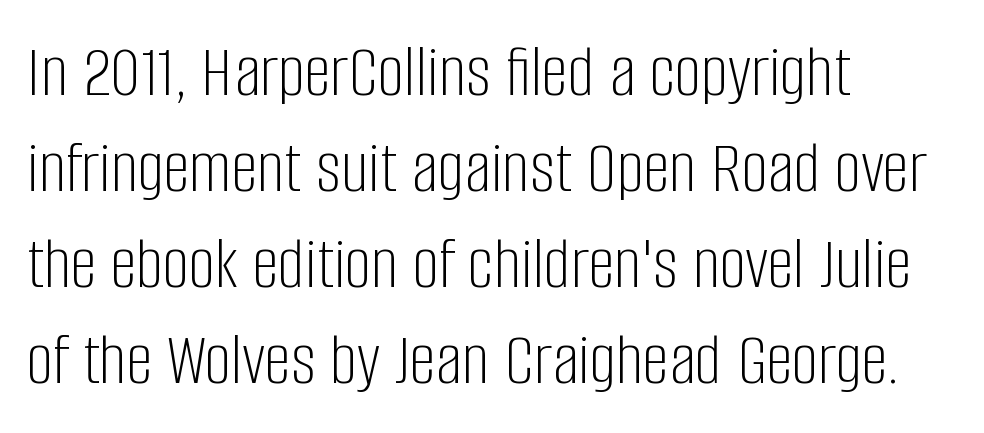
Q: Is the text bold? A: No.
Q: Is the text italic (slanted)? A: No, it is upright.
Q: Is the typeface a serif or a sans-serif typeface? A: Sans-serif.
Q: Is the text underlined? A: No.
Q: How is the paragraph aligned? A: Left-aligned.
Q: Is the spacing between letters normal or unusually wide? A: Normal.
Q: Is the spacing between lines tight, normal or loose? A: Normal.
Q: Width (condensed, normal, or wide)? A: Condensed.
Q: Stroke contrast? A: Low.
Q: x-height? A: Large.
Q: Monospaced? A: No.
